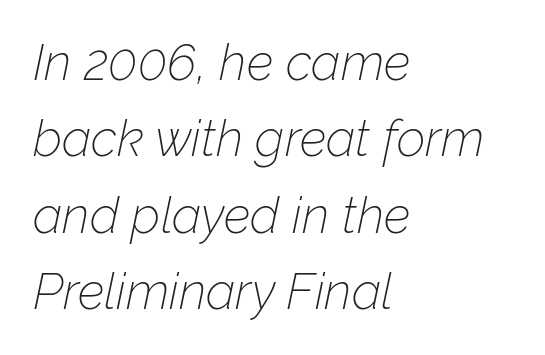
The font sits on the lighter half of the weight spectrum, regular included. These lines are rendered in a variable-pitch font. A classic flush-left, rag-right setting is used for this passage. The lines sit at an ordinary, default distance from one another.
